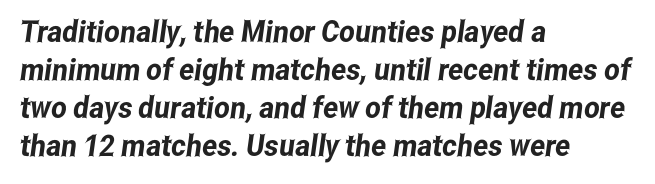
The image shows 30 px condensed sans-serif type; set left-aligned, normal line spacing (1.27x), normal letter spacing, not underlined; low stroke contrast and a medium x-height.
